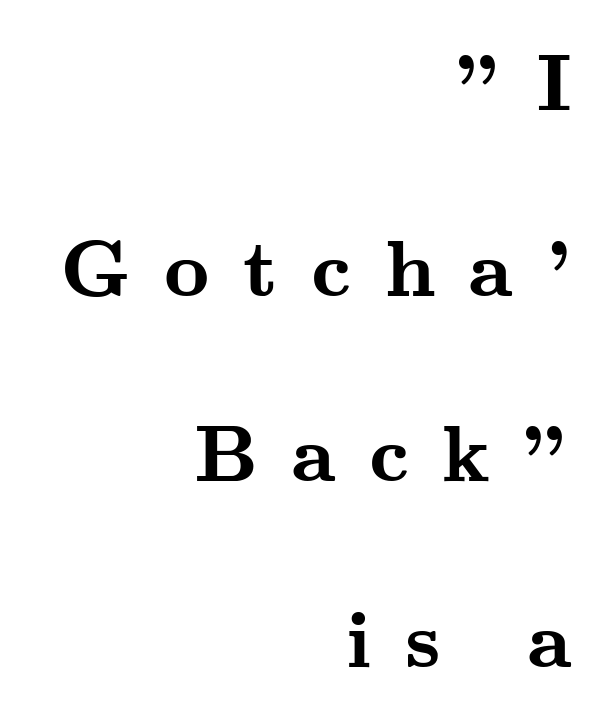
Q: Is the text bold? A: Yes.
Q: Is the text italic (slanted)? A: No, it is upright.
Q: Is the typeface a serif or a sans-serif typeface? A: Serif.
Q: Is the text underlined? A: No.
Q: How is the paragraph aligned? A: Right-aligned.
Q: Is the spacing between letters normal or unusually wide? A: Unusually wide.
Q: Is the spacing between lines tight, normal or loose? A: Loose.
Q: Width (condensed, normal, or wide)? A: Wide.
Q: Stroke contrast? A: Medium.
Q: x-height? A: Small.
Q: Monospaced? A: No.
